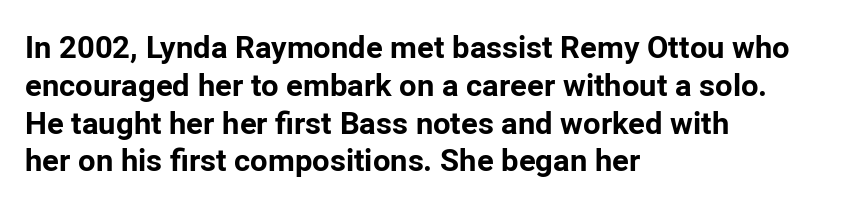
The passage shown has conventional tracking throughout. Note: no serifs on the glyphs. Every row of glyphs begins at an identical x-position on the left. Each row of text sits above clean, open space.
